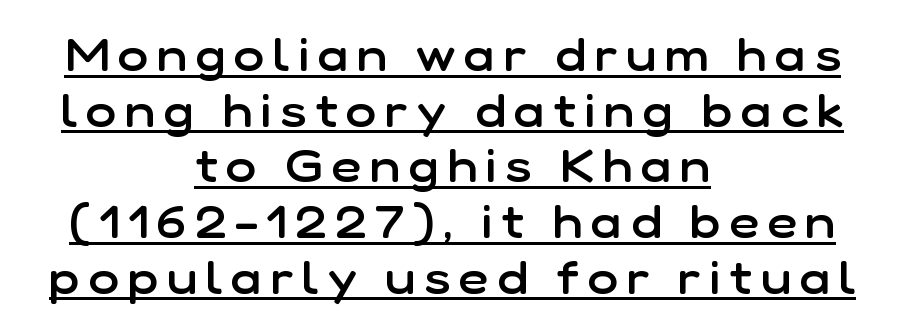
Q: Is the text bold? A: Semi-bold.
Q: Is the text italic (slanted)? A: No, it is upright.
Q: Is the typeface a serif or a sans-serif typeface? A: Sans-serif.
Q: Is the text underlined? A: Yes.
Q: How is the paragraph aligned? A: Centered.
Q: Width (condensed, normal, or wide)? A: Normal.
Q: Stroke contrast? A: Low.
Q: x-height? A: Medium.
Q: Monospaced? A: No.
